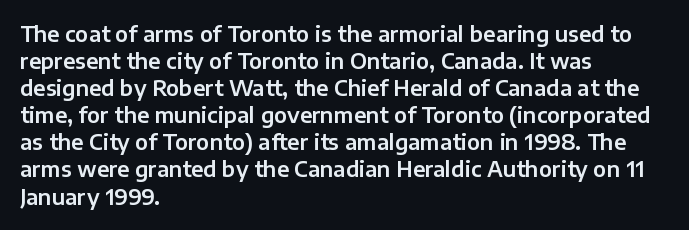
The letters stand straight up with perfectly vertical stems. Tracking here is standard; glyphs follow each other at the usual distance. Whoever set this chose a conventional vertical rhythm. The paragraph has a hard left edge and a soft right edge. Has an underline been added? It has not.
